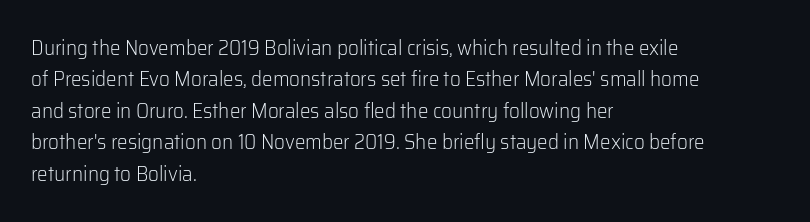
{"italic": "no", "bold": "no", "underline": "no", "align": "left", "line_spacing": "normal", "line_spacing_ratio": 1.5, "letter_spacing": "normal", "letter_spacing_em": 0.0, "glyph_px": 21}
